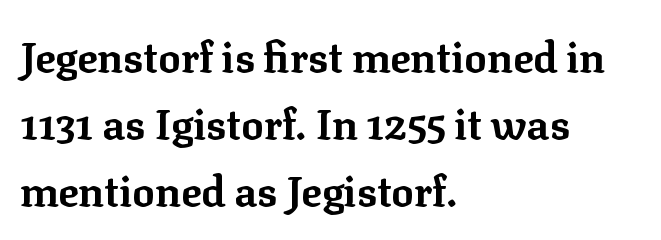
Does the type have serifs? Yes, each stem ends in a small foot. Glyph-to-glyph distance matches everyday printed text. Letters rest on an invisible, unmarked baseline. The letters stand upright; this is a roman face. The rendering uses natural spacing where letterforms have individual widths.
